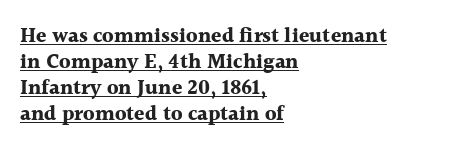
Notice how a bar underscores the lettering throughout. Quick note: not italic, upright. You could call the tracking neutral — neither tight nor loose. Caption: bold face, heavy strokes. The paragraph shown leans on its left margin.
